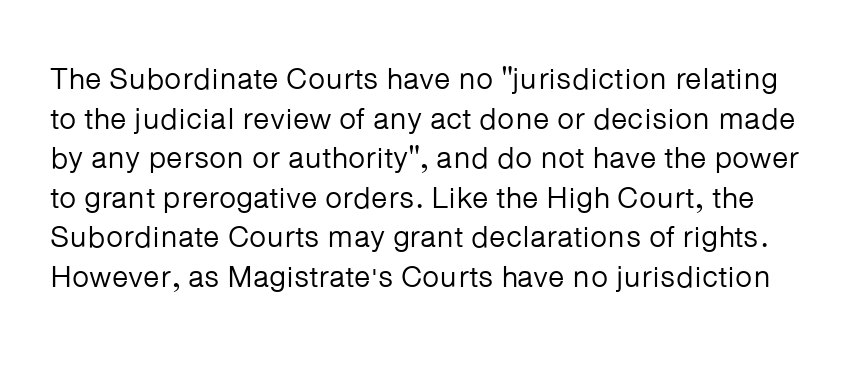
The letters sit at their default tracking, neither squeezed nor spread. Check under the words: just untouched page. Posture: vertical. Rows of type keep a routine distance in the vertical direction.
